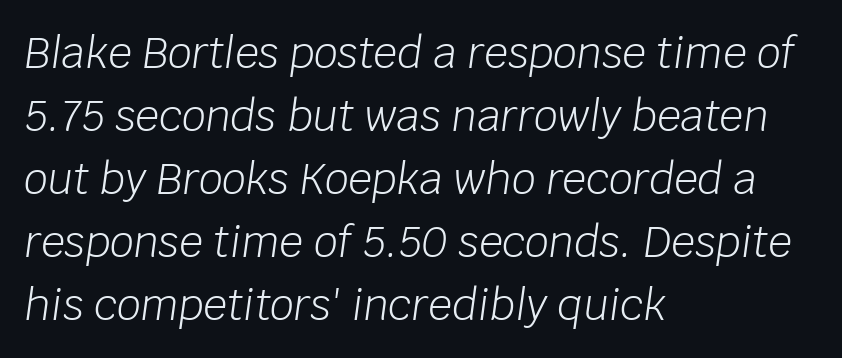
The image shows 42 px light type, italic (leaning right); set left-aligned, normal line spacing (1.5x), normal letter spacing, not underlined; low stroke contrast and a large x-height.
